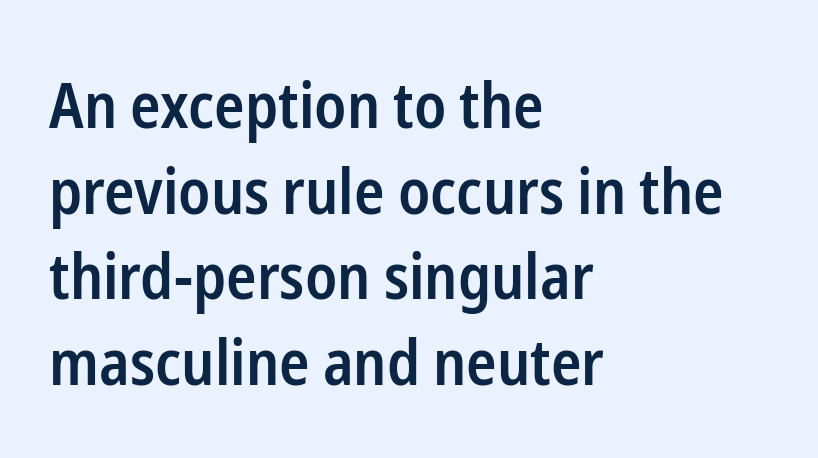
{"serif": "no", "italic": "no", "bold": "semi", "weight": "semibold", "width": "condensed", "stroke_contrast": "low", "x_height": "medium", "monospaced": "no", "underline": "no", "align": "left", "line_spacing": "normal", "line_spacing_ratio": 1.36, "letter_spacing": "normal", "letter_spacing_em": 0.0, "glyph_px": 63}
